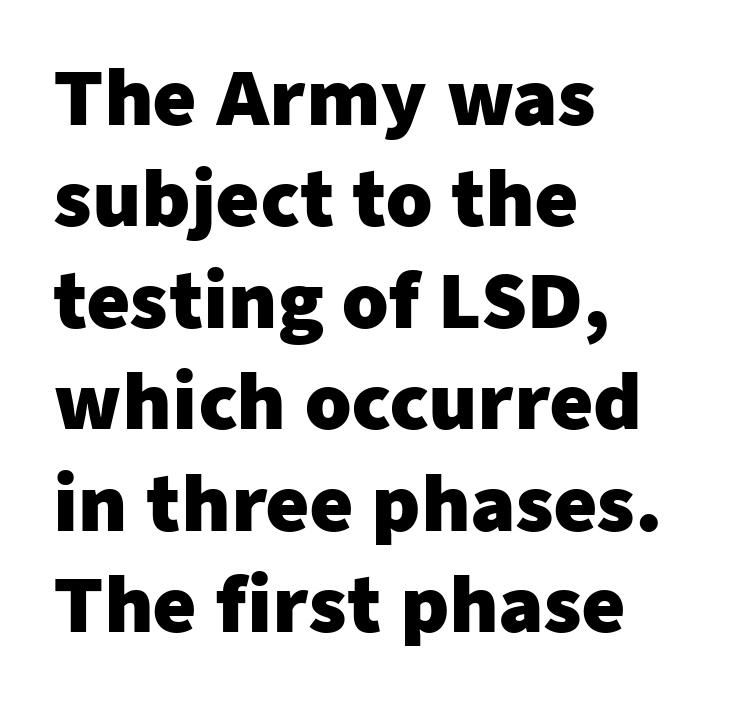
{"serif": "no", "italic": "no", "bold": "yes", "weight": "heavy", "width": "normal", "stroke_contrast": "low", "x_height": "medium", "monospaced": "no", "underline": "no", "align": "left", "line_spacing": "normal", "line_spacing_ratio": 1.37, "letter_spacing": "normal", "letter_spacing_em": 0.0, "glyph_px": 74}
